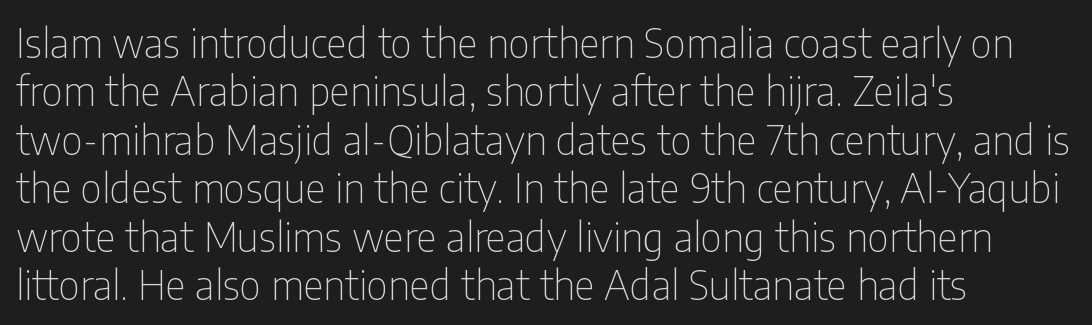
{"serif": "no", "italic": "no", "bold": "no", "weight": "thin", "width": "condensed", "stroke_contrast": "low", "x_height": "medium", "monospaced": "no", "underline": "no", "align": "left", "line_spacing_ratio": 1.21, "letter_spacing": "normal", "letter_spacing_em": 0.0, "glyph_px": 40}
